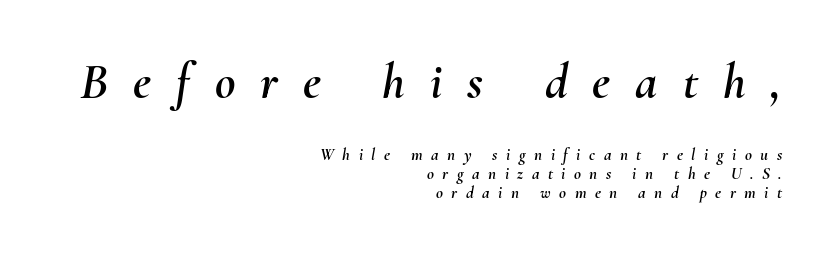
Q: Is the text italic (slanted)? A: Yes, it leans right by about 10 degrees.
Q: Is the text underlined? A: No.
Q: How is the paragraph aligned? A: Right-aligned.
Q: Is the spacing between letters normal or unusually wide? A: Unusually wide.
Q: Is the spacing between lines tight, normal or loose? A: Tight.
Q: Which block of text is set in a larger size, the first (top) or the second (bottom)? A: The first (top) one.
Q: Width (condensed, normal, or wide)? A: Normal.
Q: Stroke contrast? A: Medium.
Q: x-height? A: Small.
Q: Monospaced? A: No.
